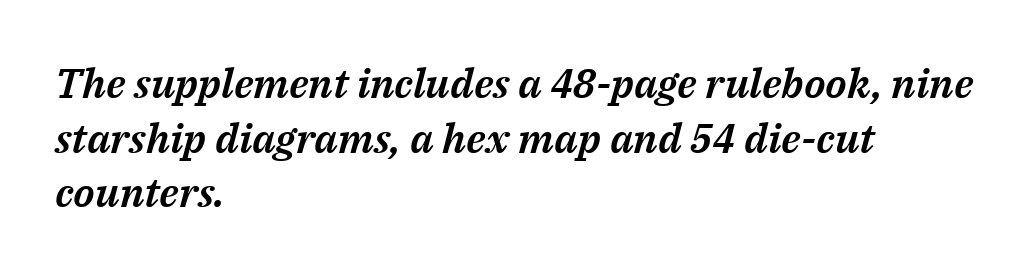
The image shows 41 px text type, italic (leaning right); set left-aligned, normal line spacing (1.33x), normal letter spacing, not underlined; medium stroke contrast and a medium x-height.
